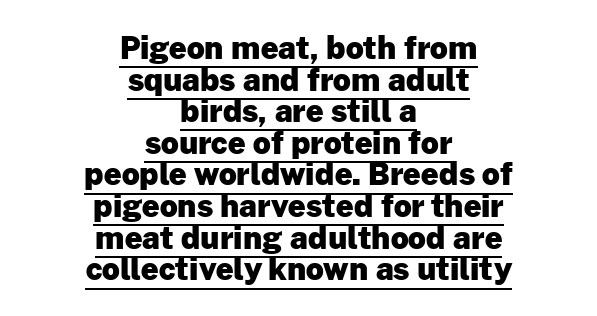
These lines huddle together more closely than default settings would place them. Summary of weight: heavy, a full bold. It's the straight-up-and-down kind of type. The type family on display is of the sans-serif kind. Compared with typical body copy, the letter spacing here is the same.
